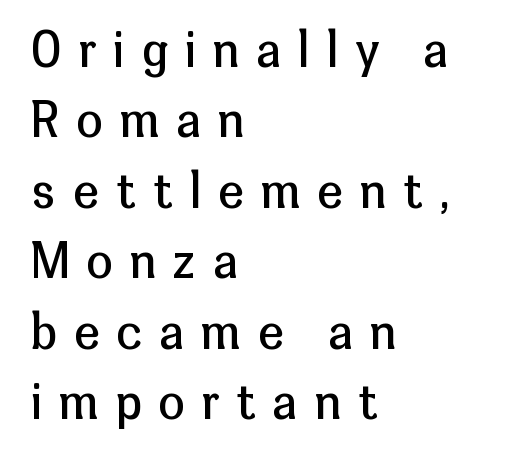
Q: Is the text bold? A: No.
Q: Is the text italic (slanted)? A: No, it is upright.
Q: Is the typeface a serif or a sans-serif typeface? A: Sans-serif.
Q: Is the text underlined? A: No.
Q: How is the paragraph aligned? A: Left-aligned.
Q: Is the spacing between letters normal or unusually wide? A: Unusually wide.
Q: Is the spacing between lines tight, normal or loose? A: Normal.
Q: Width (condensed, normal, or wide)? A: Normal.
Q: Stroke contrast? A: Low.
Q: x-height? A: Medium.
Q: Monospaced? A: No.
